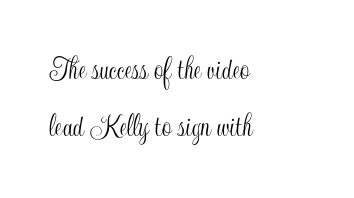
Q: Is the text italic (slanted)? A: Yes.
Q: Is the text underlined? A: No.
Q: How is the paragraph aligned? A: Left-aligned.
Q: Is the spacing between letters normal or unusually wide? A: Normal.
Q: Width (condensed, normal, or wide)? A: Condensed.
Q: x-height? A: Small.
Q: Monospaced? A: No.
